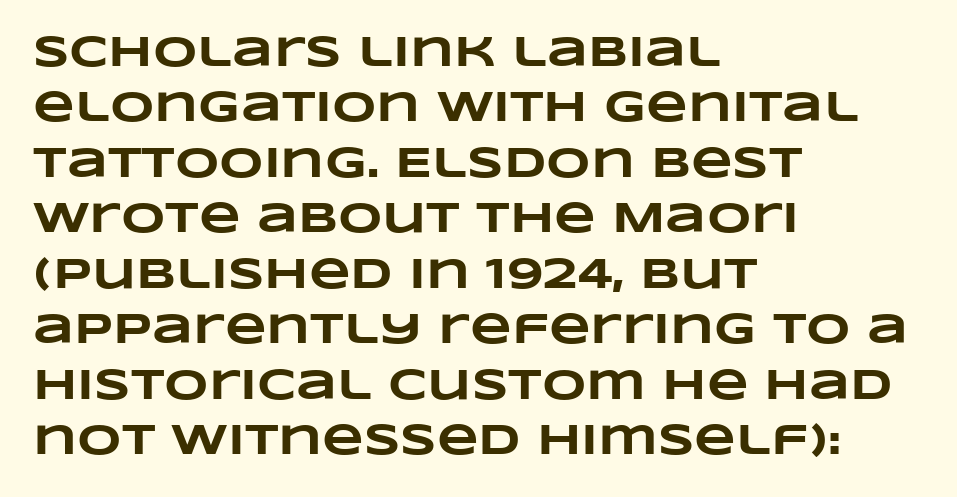
{"bold": "yes", "weight": "heavy", "width": "wide", "stroke_contrast": "low", "x_height": "large", "monospaced": "no", "underline": "no", "align": "left", "line_spacing": "normal", "line_spacing_ratio": 1.29, "letter_spacing": "normal", "letter_spacing_em": 0.0, "glyph_px": 43}
